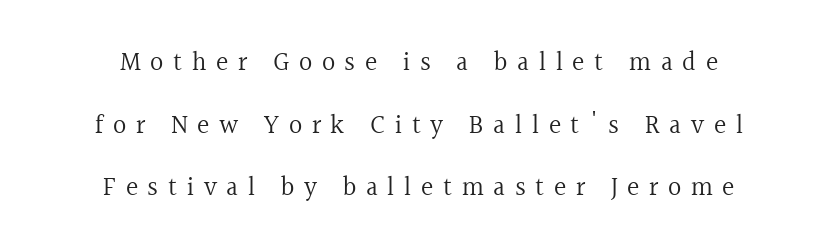
{"italic": "no", "bold": "no", "underline": "no", "align": "center", "line_spacing": "loose", "line_spacing_ratio": 2.41, "letter_spacing": "wide", "letter_spacing_em": 0.37, "glyph_px": 26}
